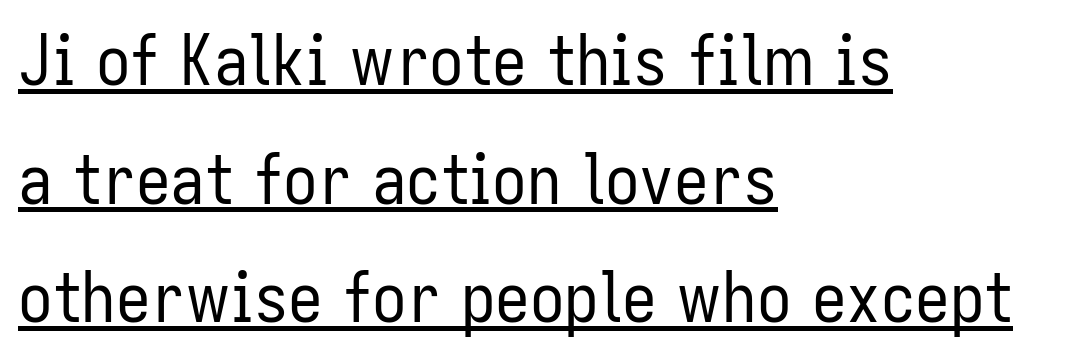
The image shows 69 px regular-weight, condensed sans-serif type, upright; set left-aligned, line spacing 1.72x, normal letter spacing, underlined; low stroke contrast and a medium x-height.
